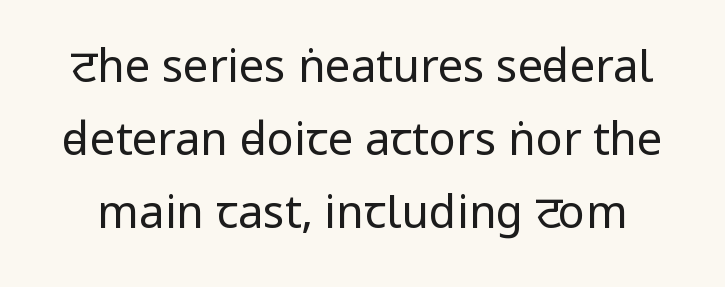
Think of a printed novel: that variable character pitch is what you see here. This is the regular roman posture of the typeface. A typesetter would call this zero additional tracking. A typesetter would label this face a sans.
